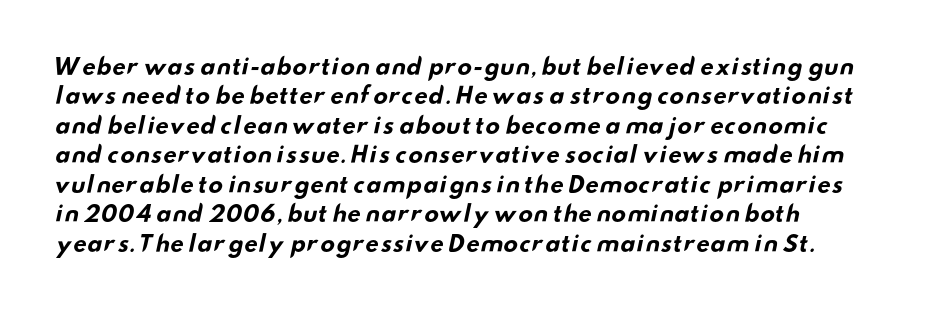
{"bold": "yes", "underline": "no", "line_spacing": "normal", "line_spacing_ratio": 1.34, "letter_spacing": "normal", "letter_spacing_em": 0.0, "glyph_px": 22}
